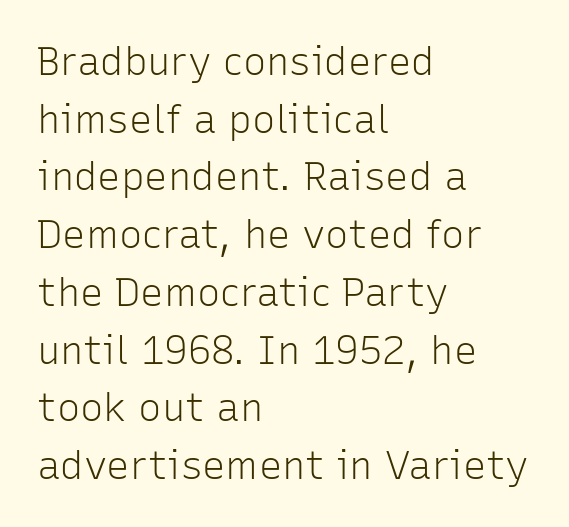
The image shows 39 px light sans-serif type, upright; set left-aligned, normal line spacing (1.48x), normal letter spacing, not underlined; low stroke contrast and a medium x-height.
